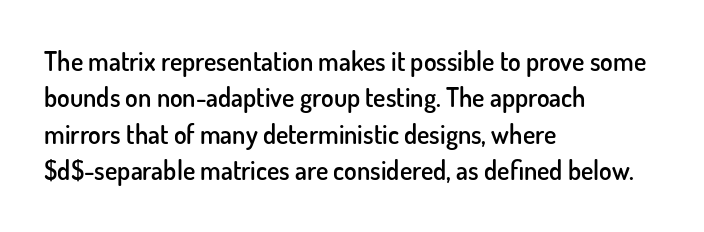
{"italic": "no", "bold": "semi", "underline": "no", "align": "left", "line_spacing": "normal", "line_spacing_ratio": 1.4, "letter_spacing": "normal", "letter_spacing_em": 0.0, "glyph_px": 26}
